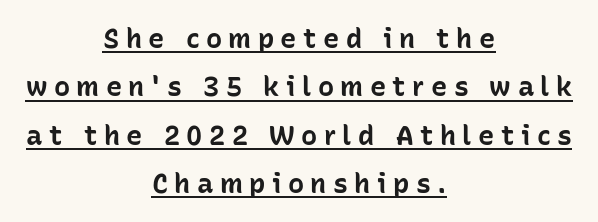
The image shows 27 px bold type, upright; set centered, line spacing 1.79x, unusually wide letter spacing (+0.24 em), underlined.
